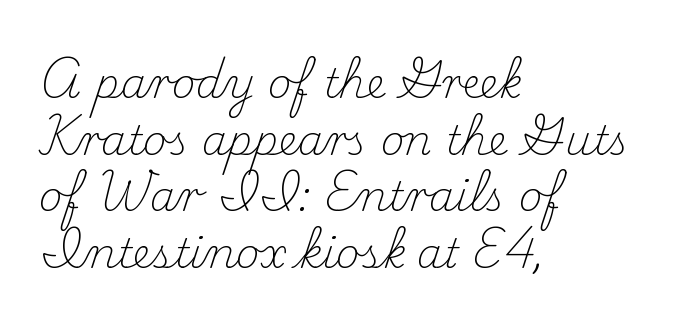
Think of a printed novel: that variable character pitch is what you see here. Leftover space on each line is placed entirely after the last word. The cut favours lightness, reaching ordinary text weight at its darkest. Compared with typical body copy, the letter spacing here is the same.
